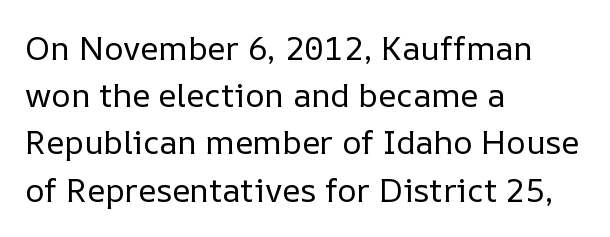
Ordinary non-slanted type is in use. The gap between lines stays unmarked. A student would call this left alignment; a typographer would say flush left, rag right. Do the characters align in a grid? No, the font is proportional. The letterforms sit shoulder to shoulder at normal distance. Heft: none added — not bold.
